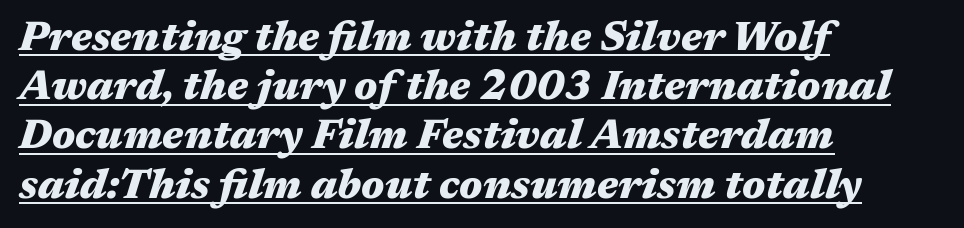
{"italic": "yes", "lean": "right", "slant_degrees": 17, "bold": "yes", "weight": "heavy", "width": "wide", "stroke_contrast": "medium", "x_height": "medium", "monospaced": "no", "underline": "yes", "align": "left", "line_spacing_ratio": 1.2, "letter_spacing": "normal", "letter_spacing_em": 0.0, "glyph_px": 41}
